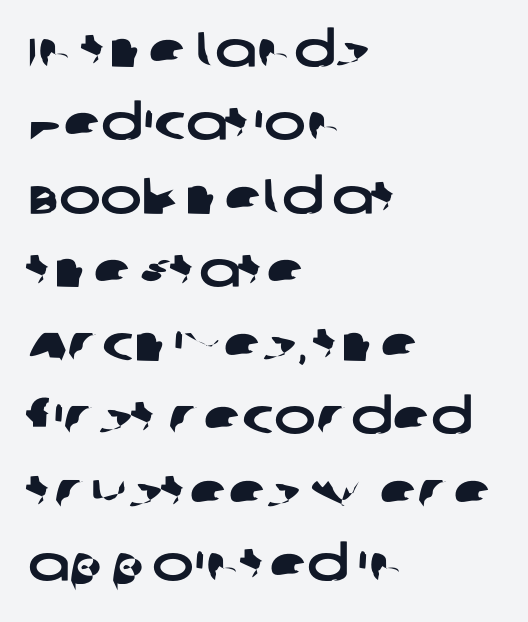
Q: Is the typeface a serif or a sans-serif typeface? A: Sans-serif.
Q: Is the text underlined? A: No.
Q: How is the paragraph aligned? A: Left-aligned.
Q: Is the spacing between letters normal or unusually wide? A: Normal.
Q: Is the spacing between lines tight, normal or loose? A: Normal.
Q: Width (condensed, normal, or wide)? A: Wide.
Q: Stroke contrast? A: Low.
Q: x-height? A: Large.
Q: Monospaced? A: No.
